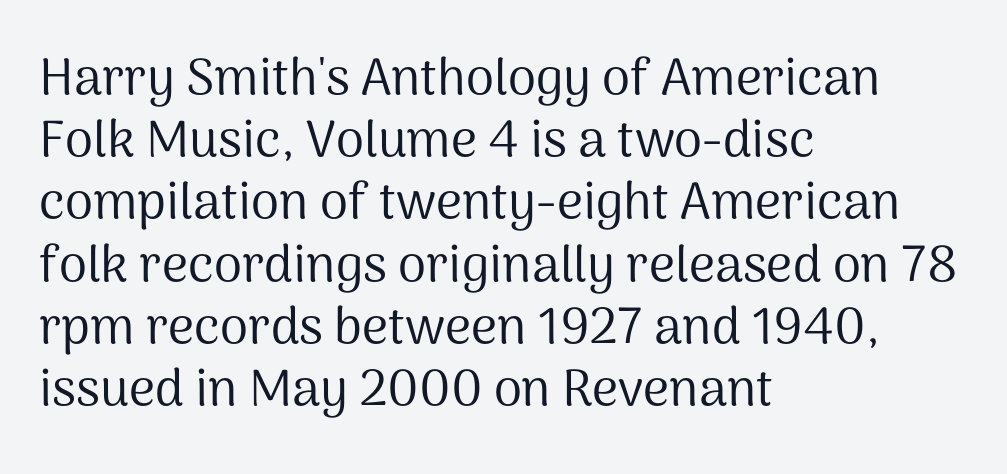
Is this a heavy cut? Hardly; it is regular or lighter. Character widths vary here, with narrow letters taking less room than wide ones. Students, note that the glyphs here touch the page at normal intervals. What kind of face is this? One without serifs — a sans. In terms of posture, this sample is upright. Quick note: underline off.
